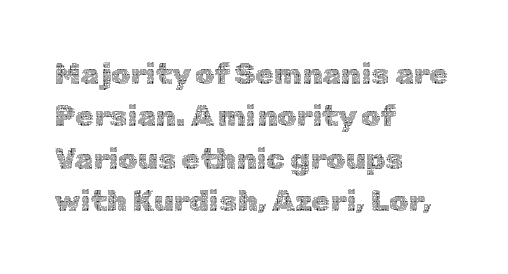
{"italic": "no", "bold": "no", "weight": "thin", "width": "normal", "x_height": "medium", "monospaced": "no", "underline": "no", "align": "left", "line_spacing": "normal", "line_spacing_ratio": 1.41, "letter_spacing": "normal", "letter_spacing_em": 0.0, "glyph_px": 30}
